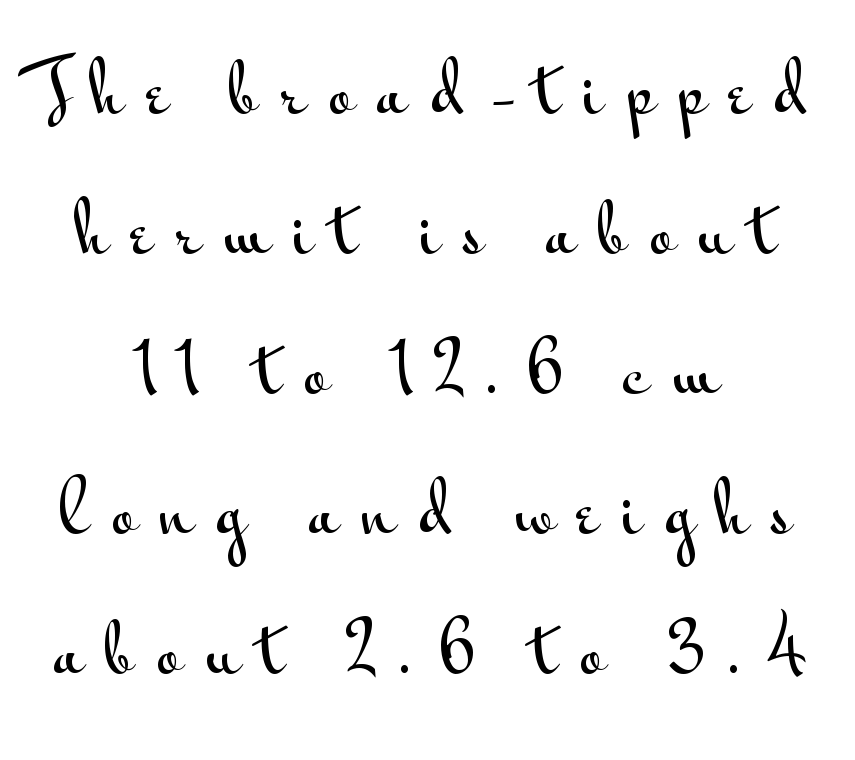
The image shows 67 px wide sans-serif type; set centered, loose line spacing (2.09x), unusually wide letter spacing (+0.34 em), not underlined; medium stroke contrast and a small x-height.
